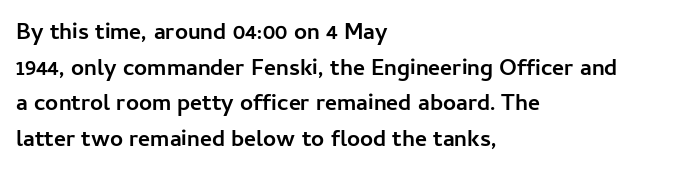
The image shows 23 px bold type, upright; set left-aligned, normal line spacing (1.55x), normal letter spacing, not underlined.
